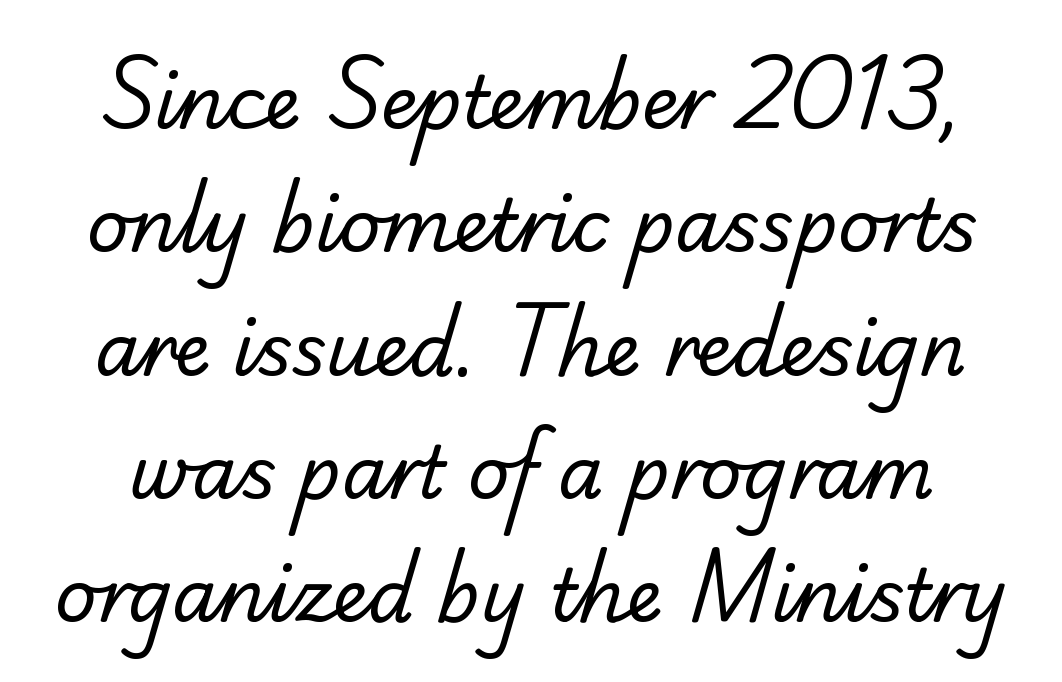
{"serif": "no", "bold": "no", "weight": "regular", "width": "normal", "stroke_contrast": "low", "x_height": "small", "monospaced": "no", "underline": "no", "line_spacing": "normal", "line_spacing_ratio": 1.69, "letter_spacing": "normal", "letter_spacing_em": 0.0, "glyph_px": 73}
